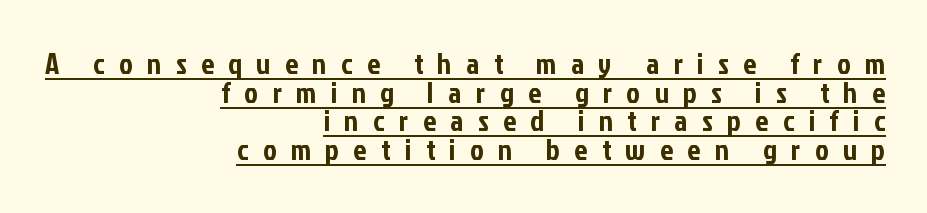
{"serif": "no", "italic": "no", "width": "condensed", "stroke_contrast": "low", "x_height": "medium", "monospaced": "no", "underline": "yes", "align": "right", "line_spacing": "tight", "line_spacing_ratio": 0.99, "letter_spacing": "wide", "letter_spacing_em": 0.5, "glyph_px": 29}
